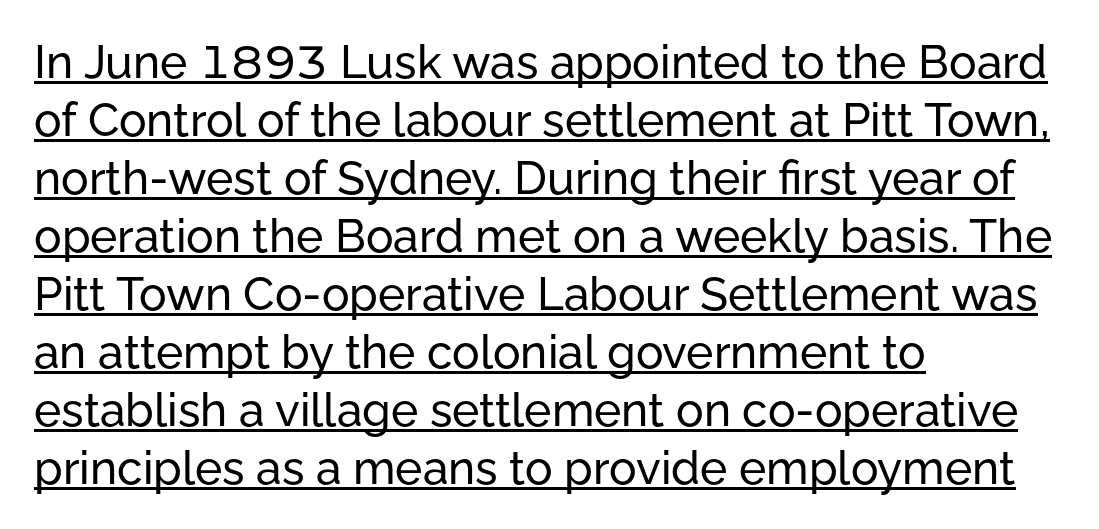
The image shows 46 px sans-serif type, upright; set left-aligned, normal line spacing (1.26x), normal letter spacing, underlined; low stroke contrast and a medium x-height.
